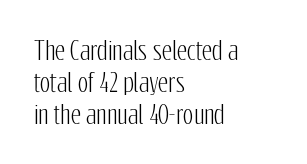
Q: Is the text italic (slanted)? A: No, it is upright.
Q: Is the text underlined? A: No.
Q: How is the paragraph aligned? A: Left-aligned.
Q: Is the spacing between letters normal or unusually wide? A: Normal.
Q: Is the spacing between lines tight, normal or loose? A: Normal.
